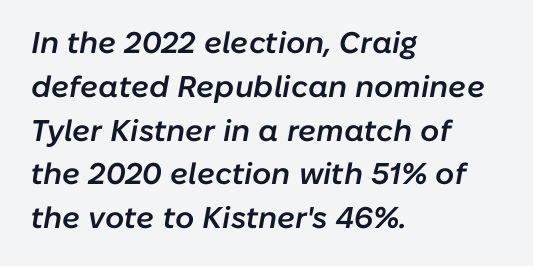
The image shows 30 px semibold type, italic (leaning right); set left-aligned, normal line spacing (1.46x), normal letter spacing, not underlined; low stroke contrast and a medium x-height.
